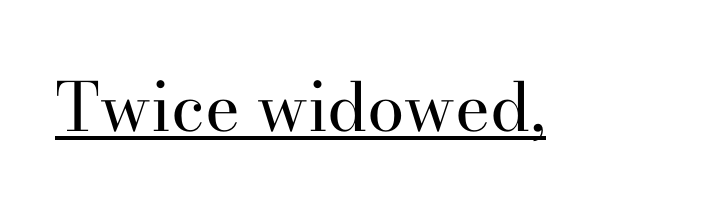
{"serif": "yes", "italic": "no", "bold": "no", "weight": "regular", "width": "normal", "stroke_contrast": "high", "x_height": "small", "monospaced": "no", "underline": "yes", "letter_spacing": "normal", "letter_spacing_em": 0.0, "glyph_px": 67}
